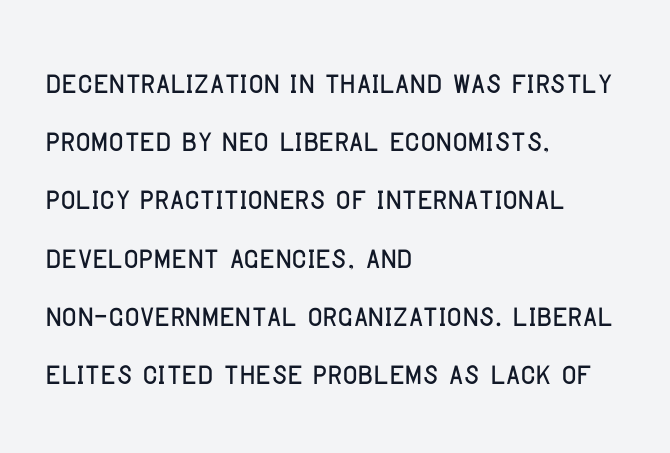
The image shows 41 px condensed sans-serif type, upright; set left-aligned, normal line spacing (1.42x), normal letter spacing, not underlined; low stroke contrast and a large x-height.
